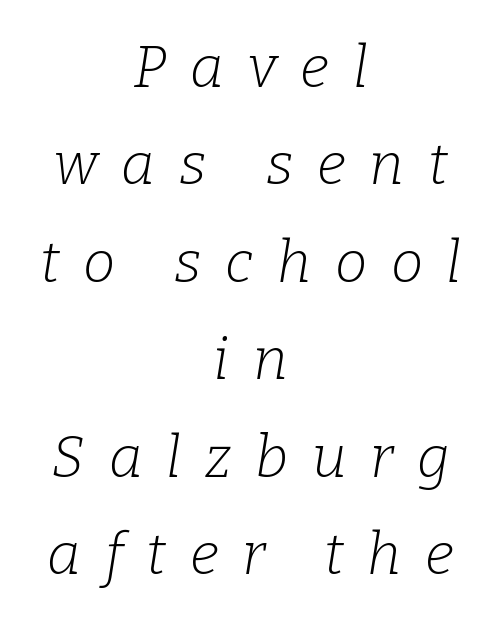
Each letter's strokes conclude with small projecting serifs. Each letter keeps its own natural width here, so spacing adapts to shape. Characters are canted at an angle relative to the baseline's perpendicular. Glance below the letters and you will spot only blank space. These lines stack symmetrically, like a column narrowing and widening about its center. Heaviness? Minimal to ordinary, like unemphasized prose.
